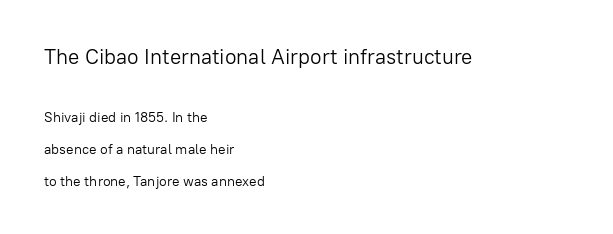
{"italic": "no", "bold": "no", "underline": "no", "align": "left", "line_spacing": "loose", "line_spacing_ratio": 2.26, "letter_spacing": "normal", "letter_spacing_em": 0.0, "larger_block": "first", "size_ratio": 1.5, "glyph_px": 21}
